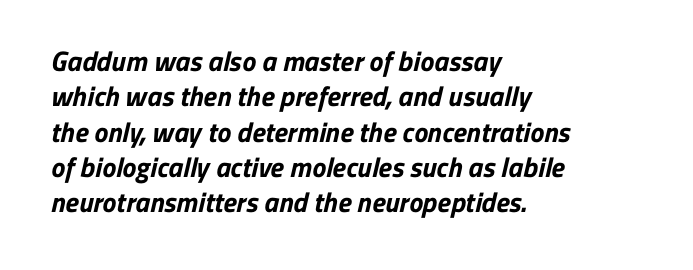
{"serif": "no", "bold": "yes", "weight": "bold", "width": "normal", "stroke_contrast": "low", "x_height": "medium", "monospaced": "no", "underline": "no", "align": "left", "line_spacing": "normal", "line_spacing_ratio": 1.26, "letter_spacing": "normal", "letter_spacing_em": 0.0, "glyph_px": 28}
